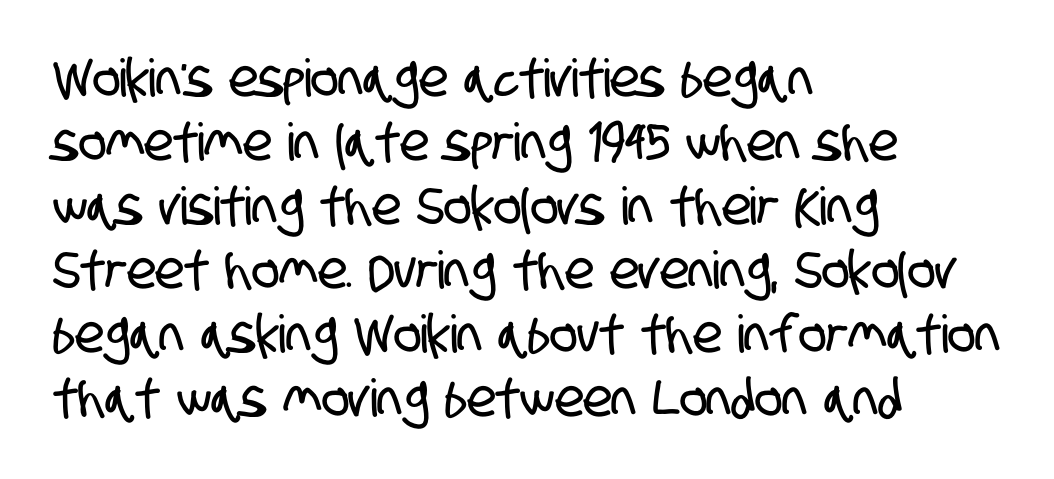
The passage shown has conventional tracking throughout. A bare baseline throughout the passage. What kind of face is this? One without serifs — a sans. The paragraph has a hard left edge and a soft right edge. Spacing verdict: proportional, widths tailored to each character.
